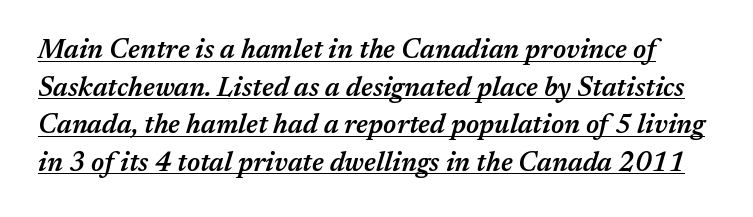
Q: Is the text bold? A: Semi-bold.
Q: Is the text italic (slanted)? A: Yes, it leans right by about 17 degrees.
Q: Is the text underlined? A: Yes.
Q: Is the spacing between letters normal or unusually wide? A: Normal.
Q: Is the spacing between lines tight, normal or loose? A: Normal.
